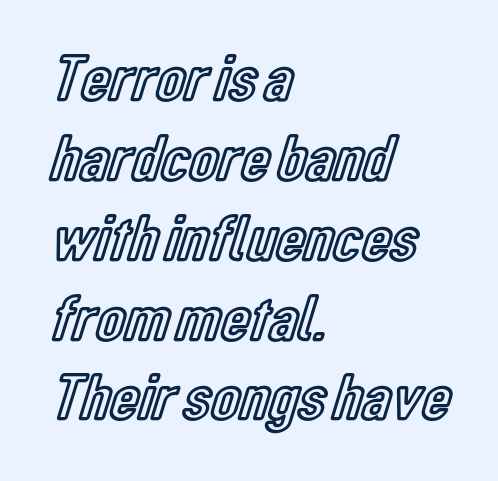
Reading down the block, your eye returns to a fixed left position each line. Words appear dense and cohesive because spacing is normal. These lines are rendered in a variable-pitch font. Lines of text with bare space underneath.
